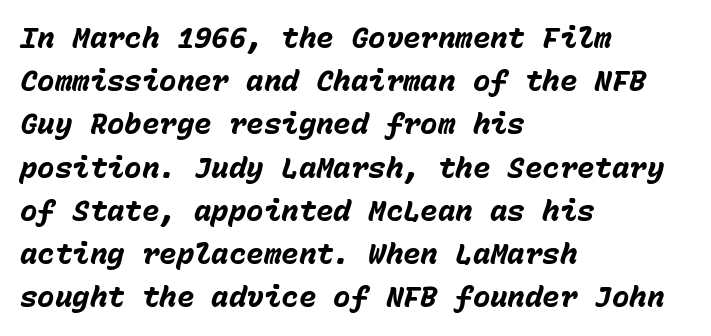
{"italic": "yes", "lean": "right", "slant_degrees": 15, "bold": "yes", "weight": "heavy", "width": "normal", "stroke_contrast": "low", "x_height": "medium", "monospaced": "yes", "underline": "no", "align": "left", "line_spacing": "normal", "line_spacing_ratio": 1.49, "letter_spacing": "normal", "letter_spacing_em": 0.0, "glyph_px": 29}
